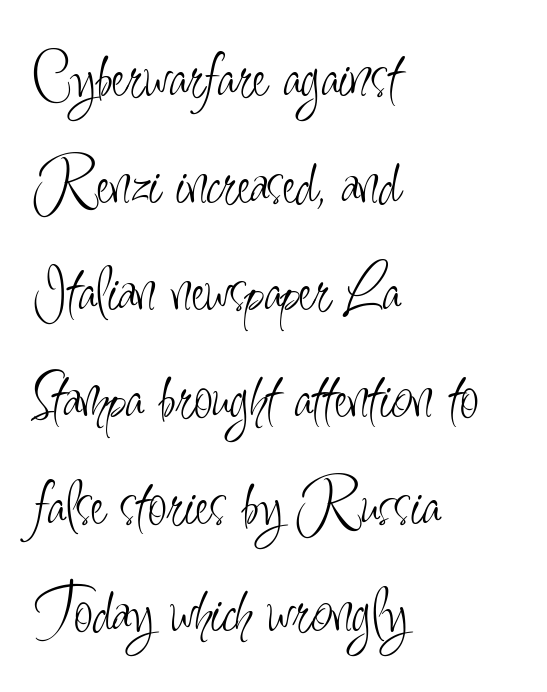
Q: Is the text bold? A: No.
Q: Is the typeface a serif or a sans-serif typeface? A: Sans-serif.
Q: Is the text underlined? A: No.
Q: How is the paragraph aligned? A: Left-aligned.
Q: Is the spacing between letters normal or unusually wide? A: Normal.
Q: Is the spacing between lines tight, normal or loose? A: Normal.
Q: Width (condensed, normal, or wide)? A: Condensed.
Q: Stroke contrast? A: Low.
Q: x-height? A: Small.
Q: Monospaced? A: No.
